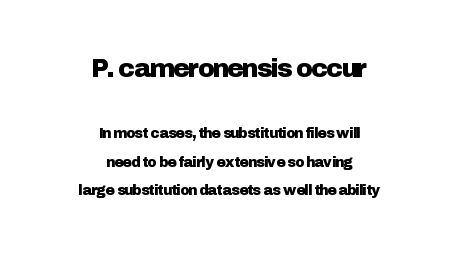
The image shows 25 px text type, upright; set centered, loose line spacing (2.02x), normal letter spacing, not underlined; the first (top) block is 1.79x larger.
